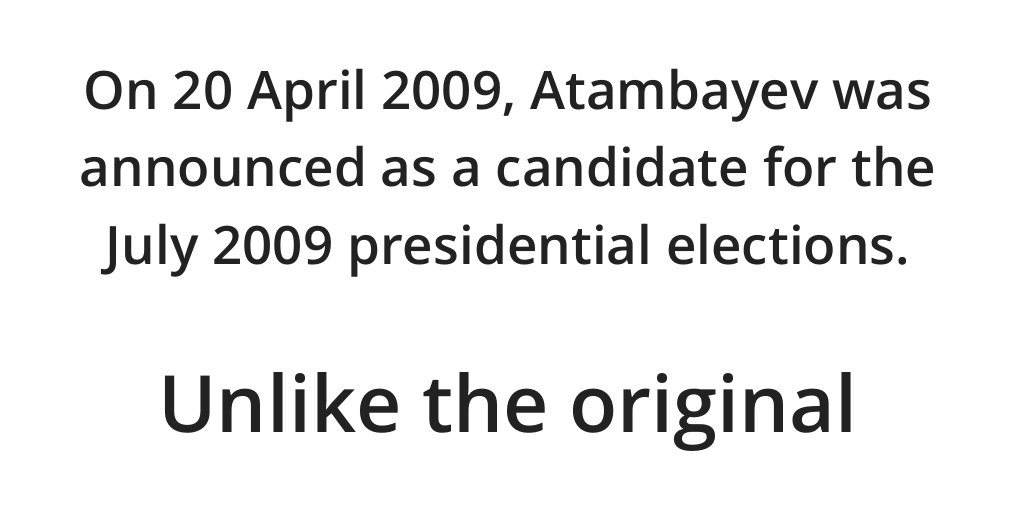
{"serif": "no", "italic": "no", "bold": "semi", "weight": "semibold", "width": "normal", "stroke_contrast": "low", "x_height": "medium", "monospaced": "no", "underline": "no", "line_spacing": "normal", "line_spacing_ratio": 1.46, "letter_spacing": "normal", "letter_spacing_em": 0.0, "larger_block": "second", "size_ratio": 1.49, "glyph_px": 79}
